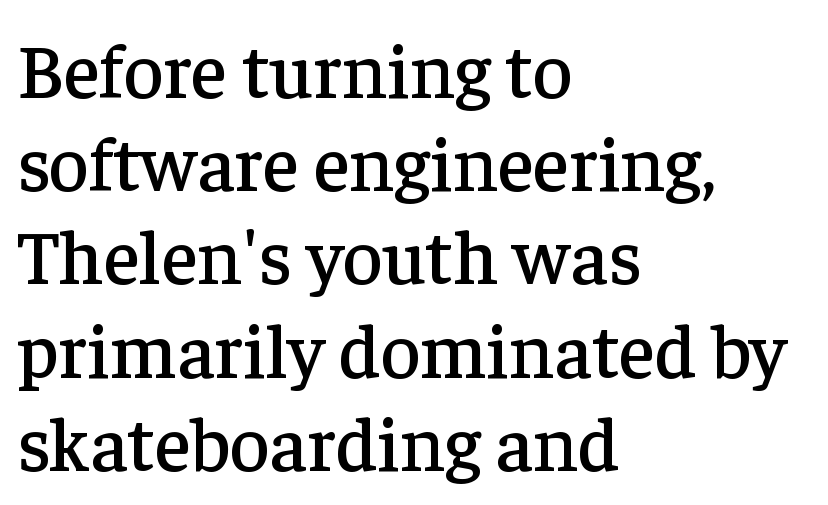
{"serif": "yes", "italic": "no", "width": "normal", "stroke_contrast": "low", "x_height": "medium", "monospaced": "no", "underline": "no", "align": "left", "line_spacing_ratio": 1.21, "letter_spacing": "normal", "letter_spacing_em": 0.0, "glyph_px": 77}
